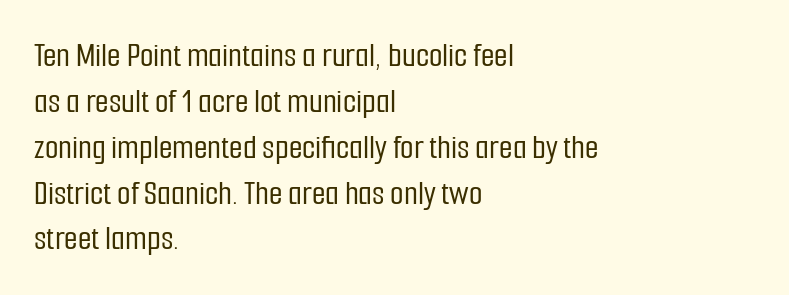
Does the leading feel generous? No, just average. Ordinary non-slanted type is in use. The face used here is rendered with its standard letterfit. Only glyphs here, with clear space below each row.
